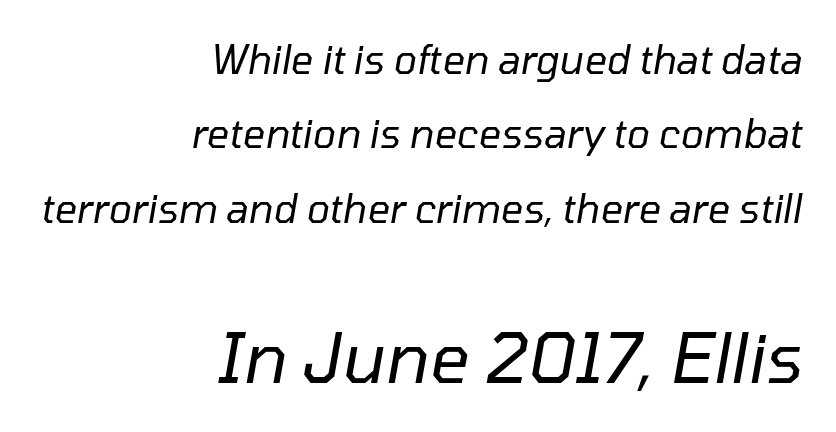
{"italic": "yes", "lean": "right", "slant_degrees": 10, "bold": "no", "weight": "regular", "width": "normal", "stroke_contrast": "low", "x_height": "medium", "monospaced": "no", "underline": "no", "align": "right", "line_spacing": "loose", "line_spacing_ratio": 1.91, "letter_spacing": "normal", "letter_spacing_em": 0.0, "larger_block": "second", "size_ratio": 1.77, "glyph_px": 69}
